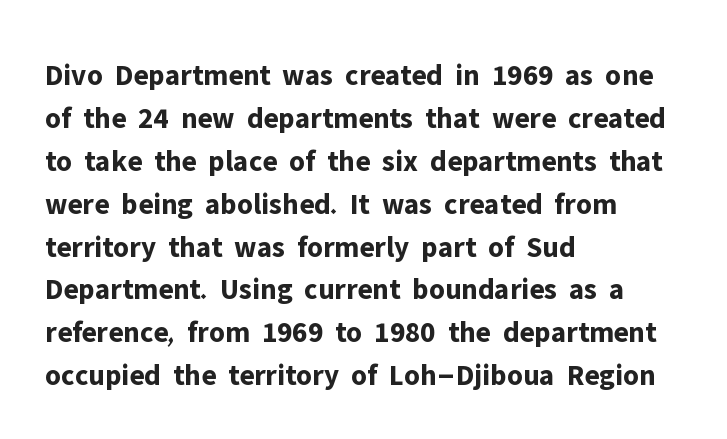
The image shows 30 px bold sans-serif type, upright; set left-aligned, normal line spacing (1.43x), normal letter spacing, not underlined; low stroke contrast and a medium x-height.
